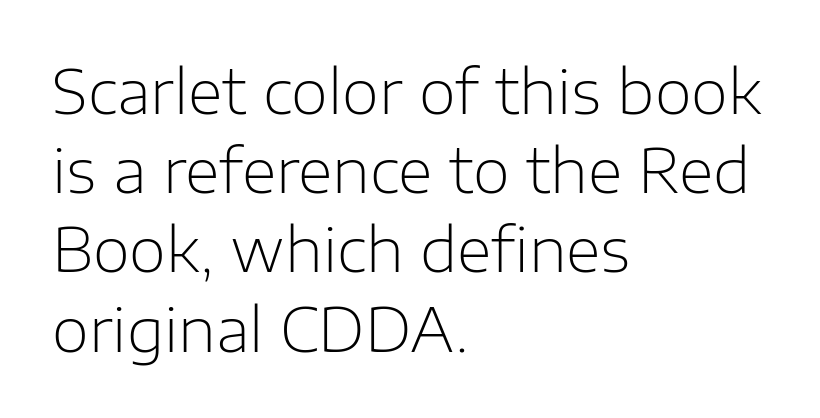
The image shows 60 px light sans-serif type, upright; set left-aligned, normal line spacing (1.32x), normal letter spacing, not underlined; low stroke contrast and a medium x-height.
